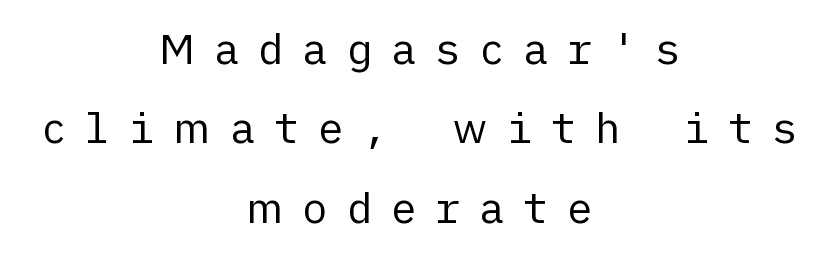
{"serif": "no", "italic": "no", "bold": "no", "weight": "regular", "width": "normal", "stroke_contrast": "low", "x_height": "medium", "underline": "no", "align": "center", "line_spacing_ratio": 1.89, "letter_spacing": "wide", "letter_spacing_em": 0.45, "glyph_px": 42}
